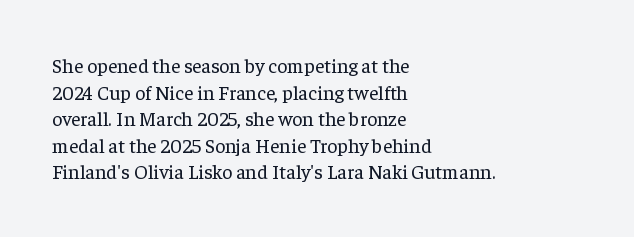
The image shows 20 px text type, upright; set left-aligned, normal line spacing (1.33x), normal letter spacing, not underlined.
